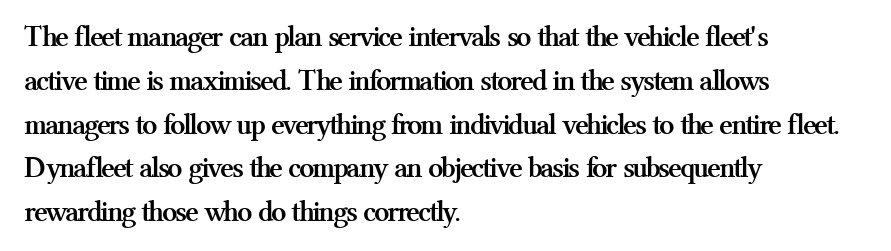
The image shows 30 px semibold serif type, upright; set left-aligned, normal line spacing (1.46x), normal letter spacing, not underlined; medium stroke contrast and a medium x-height.
